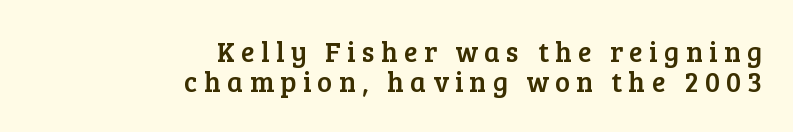
The image shows 28 px serif type, upright; set right-aligned, tight line spacing (1.08x), unusually wide letter spacing (+0.23 em), not underlined; low stroke contrast and a medium x-height.
